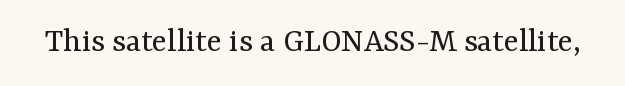
The image shows 35 px regular-weight serif type, upright; set normal letter spacing, not underlined; medium stroke contrast and a medium x-height.
